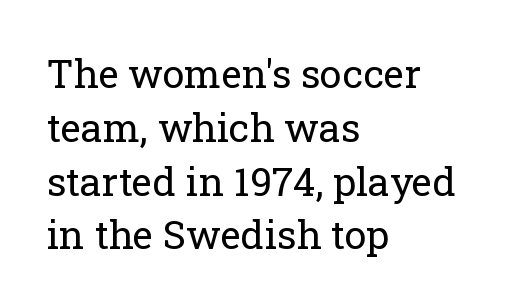
The image shows 39 px regular-weight serif type, upright; set left-aligned, normal line spacing (1.38x), normal letter spacing, not underlined; low stroke contrast and a medium x-height.
